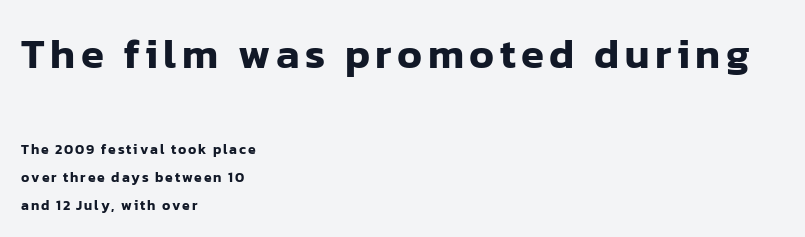
The image shows 42 px sans-serif type, upright; set left-aligned, loose line spacing (1.99x), not underlined; the first (top) block is 3.0x larger; low stroke contrast and a medium x-height.
